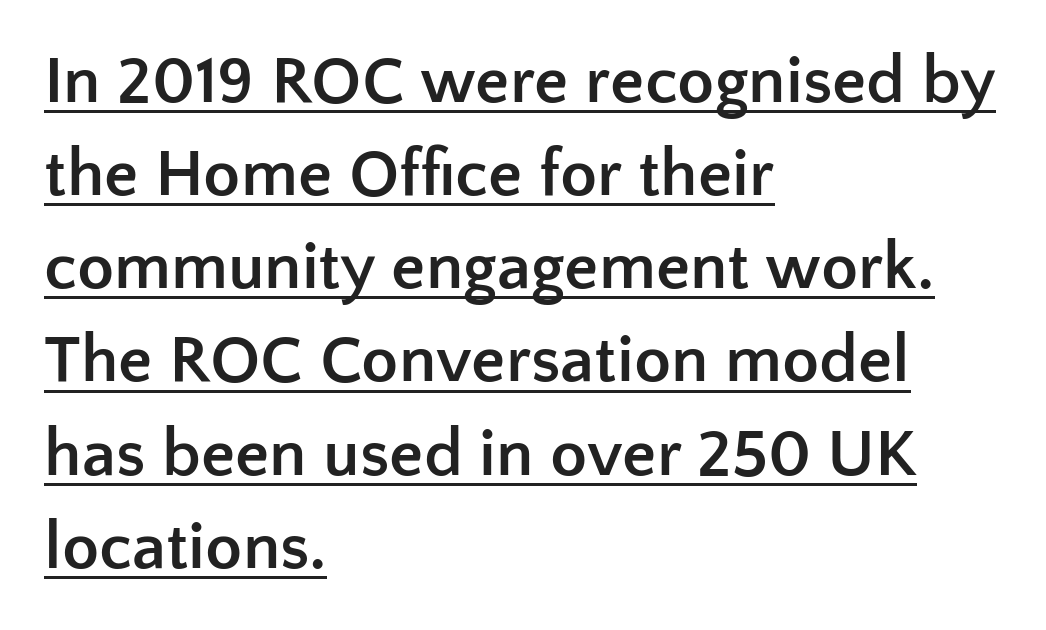
The type is set solid horizontally, with unmodified tracking. A sans-serif font was chosen for this passage. Proportional: the letters do not fall into vertical columns. Successive baselines arrive at the customary interval. Is there any slant? The stems are plumb. The letters are bold, with thick, heavy strokes.
